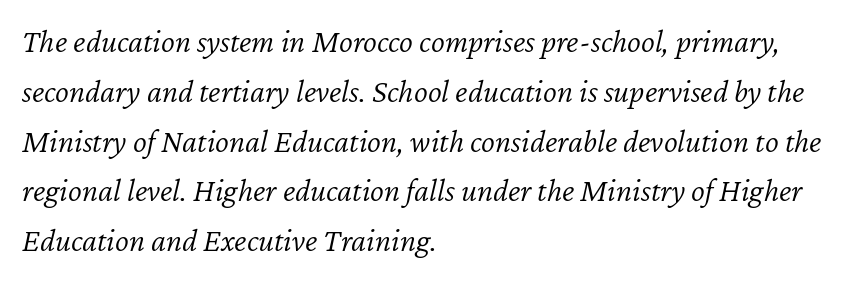
{"italic": "yes", "lean": "right", "slant_degrees": 12, "bold": "no", "weight": "light", "width": "normal", "stroke_contrast": "low", "x_height": "medium", "monospaced": "no", "underline": "no", "align": "left", "line_spacing": "normal", "line_spacing_ratio": 1.51, "letter_spacing": "normal", "letter_spacing_em": 0.0, "glyph_px": 33}
